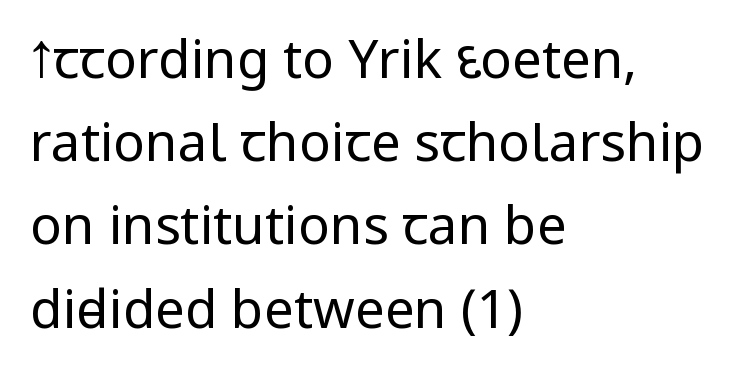
{"serif": "no", "italic": "no", "bold": "no", "weight": "regular", "width": "condensed", "stroke_contrast": "low", "x_height": "large", "monospaced": "no", "underline": "no", "align": "left", "line_spacing": "normal", "line_spacing_ratio": 1.57, "letter_spacing": "normal", "letter_spacing_em": 0.0, "glyph_px": 53}
